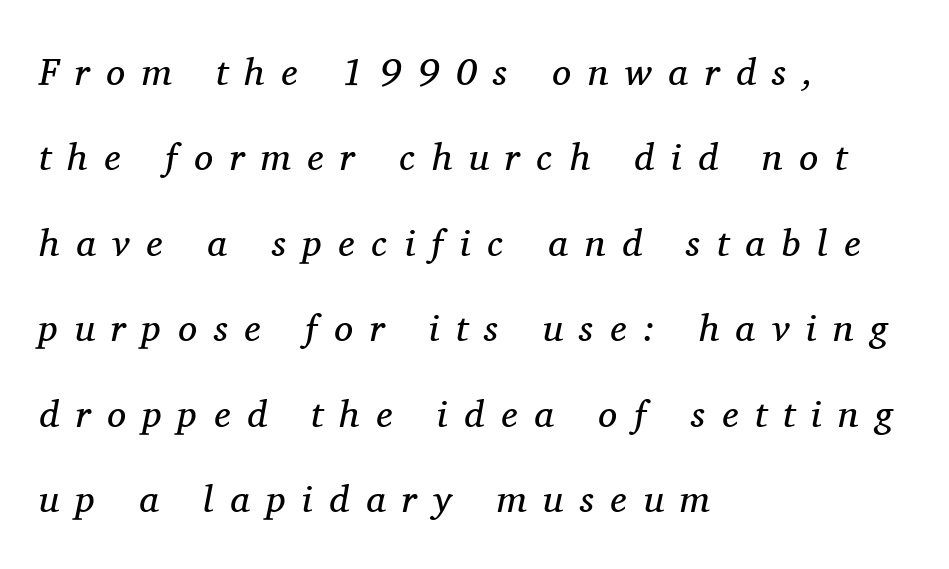
Q: Is the text bold? A: No.
Q: Is the text italic (slanted)? A: Yes, it leans right by about 11 degrees.
Q: Is the typeface a serif or a sans-serif typeface? A: Serif.
Q: Is the text underlined? A: No.
Q: How is the paragraph aligned? A: Left-aligned.
Q: Is the spacing between letters normal or unusually wide? A: Unusually wide.
Q: Is the spacing between lines tight, normal or loose? A: Loose.
Q: Width (condensed, normal, or wide)? A: Normal.
Q: Stroke contrast? A: Medium.
Q: x-height? A: Medium.
Q: Monospaced? A: No.
